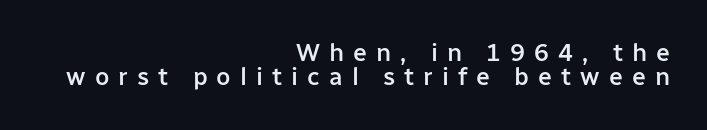
Q: Is the text bold? A: Semi-bold.
Q: Is the text italic (slanted)? A: No, it is upright.
Q: Is the text underlined? A: No.
Q: How is the paragraph aligned? A: Right-aligned.
Q: Is the spacing between letters normal or unusually wide? A: Unusually wide.
Q: Is the spacing between lines tight, normal or loose? A: Tight.
